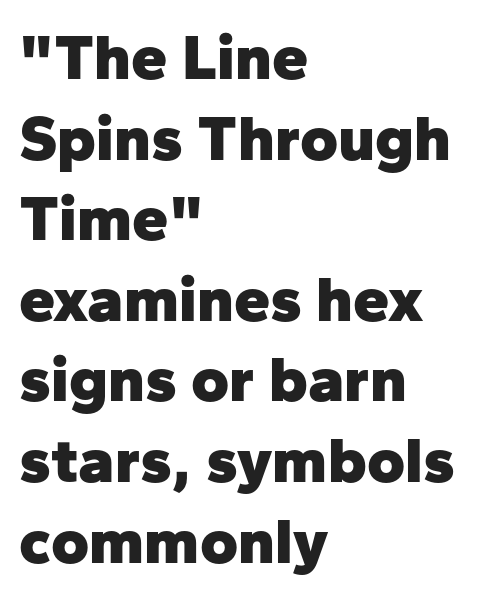
Q: Is the text bold? A: Yes.
Q: Is the text italic (slanted)? A: No, it is upright.
Q: Is the typeface a serif or a sans-serif typeface? A: Sans-serif.
Q: Is the text underlined? A: No.
Q: How is the paragraph aligned? A: Left-aligned.
Q: Is the spacing between letters normal or unusually wide? A: Normal.
Q: Width (condensed, normal, or wide)? A: Normal.
Q: Stroke contrast? A: Low.
Q: x-height? A: Medium.
Q: Monospaced? A: No.
